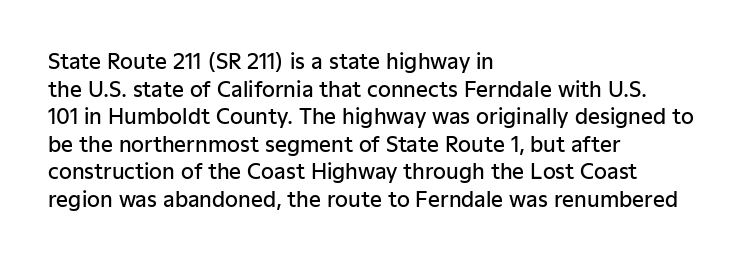
Q: Is the text bold? A: Semi-bold.
Q: Is the text italic (slanted)? A: No, it is upright.
Q: Is the text underlined? A: No.
Q: How is the paragraph aligned? A: Left-aligned.
Q: Is the spacing between letters normal or unusually wide? A: Normal.
Q: Is the spacing between lines tight, normal or loose? A: Normal.
